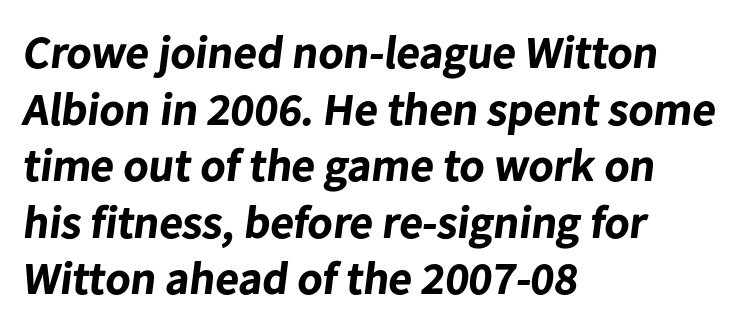
Q: Is the text bold? A: Yes.
Q: Is the typeface a serif or a sans-serif typeface? A: Sans-serif.
Q: Is the text underlined? A: No.
Q: How is the paragraph aligned? A: Left-aligned.
Q: Is the spacing between letters normal or unusually wide? A: Normal.
Q: Width (condensed, normal, or wide)? A: Normal.
Q: Stroke contrast? A: Low.
Q: x-height? A: Medium.
Q: Monospaced? A: No.
